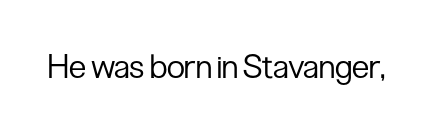
If you drew a line through each stem, it would be perfectly vertical. No feet cap the strokes, marking this as sans-serif type. The space beneath each line is pristine and unruled. The letters sit at their default tracking, neither squeezed nor spread. Varying glyph widths throughout — classic text-font behaviour. Stems here are at most as thick as an everyday book face.
